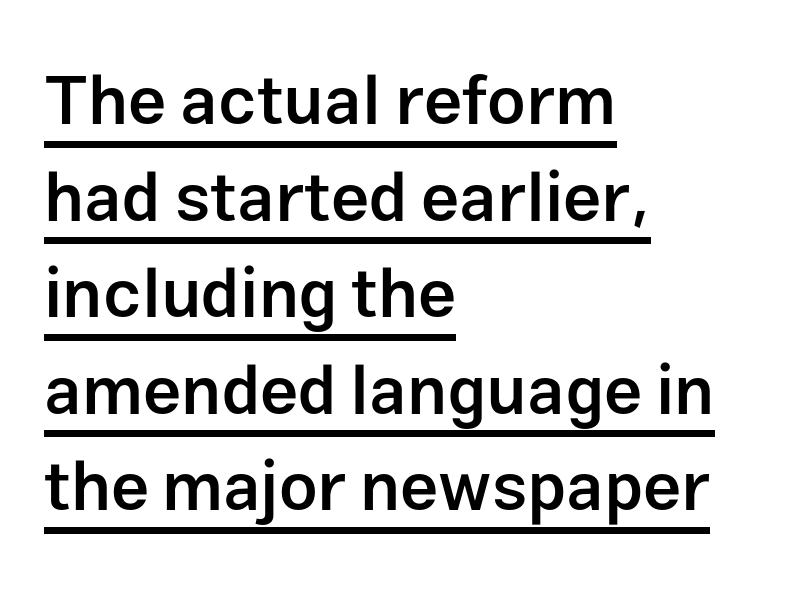
Q: Is the text bold? A: Semi-bold.
Q: Is the text italic (slanted)? A: No, it is upright.
Q: Is the typeface a serif or a sans-serif typeface? A: Sans-serif.
Q: Is the text underlined? A: Yes.
Q: How is the paragraph aligned? A: Left-aligned.
Q: Is the spacing between letters normal or unusually wide? A: Normal.
Q: Is the spacing between lines tight, normal or loose? A: Normal.
Q: Width (condensed, normal, or wide)? A: Normal.
Q: Stroke contrast? A: Low.
Q: x-height? A: Medium.
Q: Monospaced? A: No.
